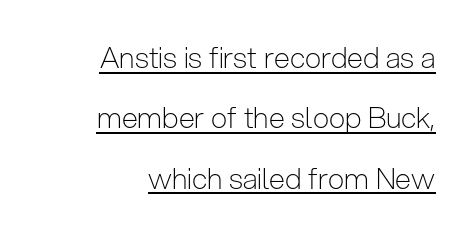
Q: Is the text bold? A: No.
Q: Is the text italic (slanted)? A: No, it is upright.
Q: Is the typeface a serif or a sans-serif typeface? A: Sans-serif.
Q: Is the text underlined? A: Yes.
Q: How is the paragraph aligned? A: Right-aligned.
Q: Is the spacing between letters normal or unusually wide? A: Normal.
Q: Is the spacing between lines tight, normal or loose? A: Loose.
Q: Width (condensed, normal, or wide)? A: Condensed.
Q: Stroke contrast? A: Low.
Q: x-height? A: Medium.
Q: Monospaced? A: No.
